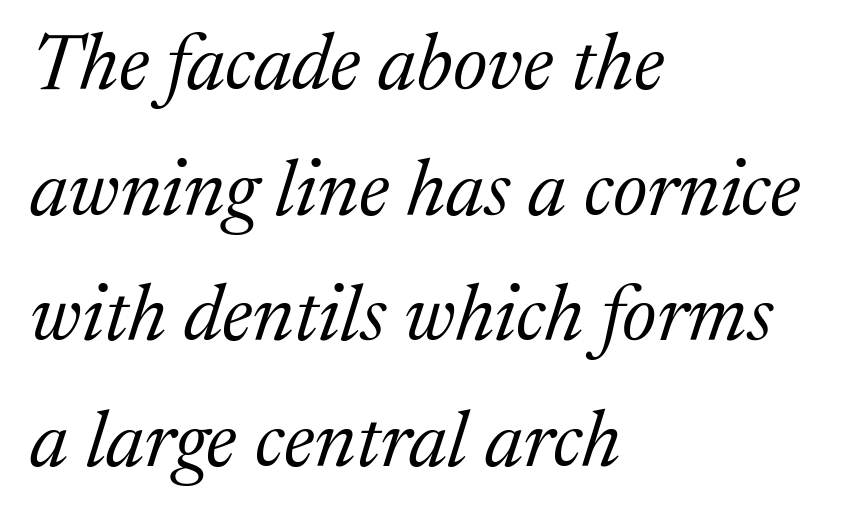
Q: Is the text bold? A: No.
Q: Is the text italic (slanted)? A: Yes, it leans right by about 17 degrees.
Q: Is the typeface a serif or a sans-serif typeface? A: Serif.
Q: Is the text underlined? A: No.
Q: How is the paragraph aligned? A: Left-aligned.
Q: Is the spacing between letters normal or unusually wide? A: Normal.
Q: Is the spacing between lines tight, normal or loose? A: Normal.
Q: Width (condensed, normal, or wide)? A: Normal.
Q: Stroke contrast? A: Medium.
Q: x-height? A: Medium.
Q: Monospaced? A: No.
